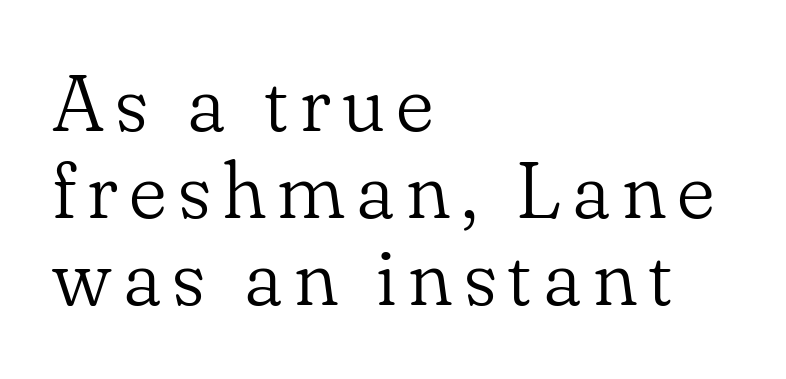
Every character sits straight up, as roman type does. Honestly, there is no underline to notice here at all. The block of text is dense from top to bottom, with scant space between rows. Varying glyph widths throughout — classic text-font behaviour. Counters stay open thanks to moderate or lighter strokes.
